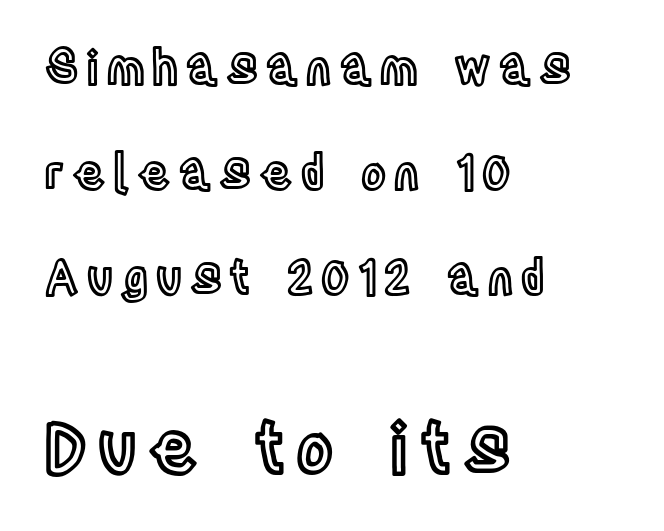
Q: Is the text italic (slanted)? A: No, it is upright.
Q: Is the text underlined? A: No.
Q: How is the paragraph aligned? A: Left-aligned.
Q: Is the spacing between lines tight, normal or loose? A: Loose.
Q: Which block of text is set in a larger size, the first (top) or the second (bottom)? A: The second (bottom) one.
Q: Width (condensed, normal, or wide)? A: Condensed.
Q: x-height? A: Large.
Q: Monospaced? A: No.
